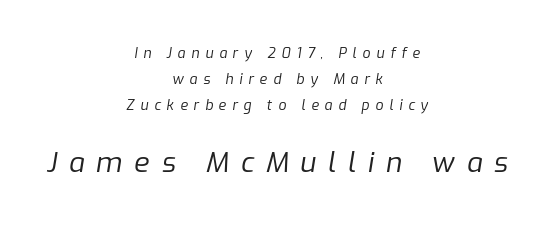
{"italic": "yes", "lean": "right", "slant_degrees": 9, "bold": "no", "weight": "regular", "width": "normal", "stroke_contrast": "low", "x_height": "medium", "monospaced": "no", "underline": "no", "align": "center", "line_spacing_ratio": 1.84, "letter_spacing": "wide", "letter_spacing_em": 0.42, "larger_block": "second", "size_ratio": 2.0, "glyph_px": 28}
